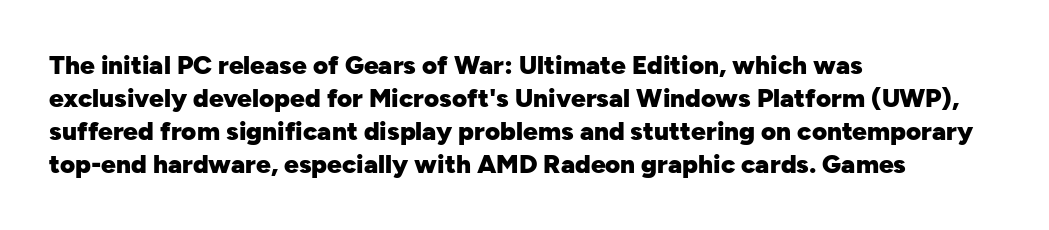
{"italic": "no", "bold": "yes", "underline": "no", "align": "left", "line_spacing": "normal", "line_spacing_ratio": 1.27, "letter_spacing": "normal", "letter_spacing_em": 0.0, "glyph_px": 26}
